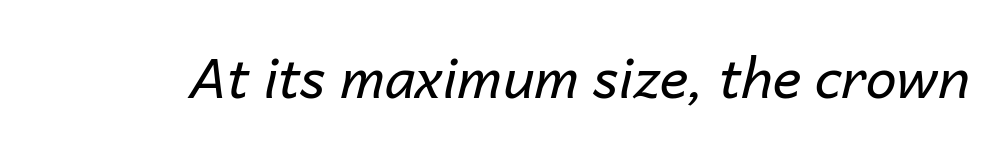
Posture: slanted. In terms of letterspacing, this is plain default setting. The zone under the glyphs is completely vacant. The weight would be labelled regular, book, light, or lighter still.
